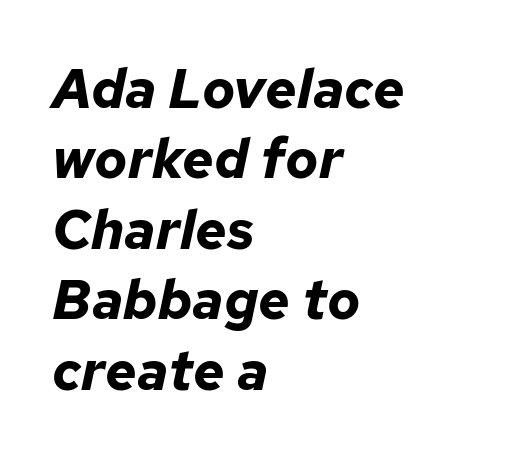
The image shows 55 px bold type, italic (leaning right); set left-aligned, normal line spacing (1.28x), normal letter spacing, not underlined; low stroke contrast and a medium x-height.
